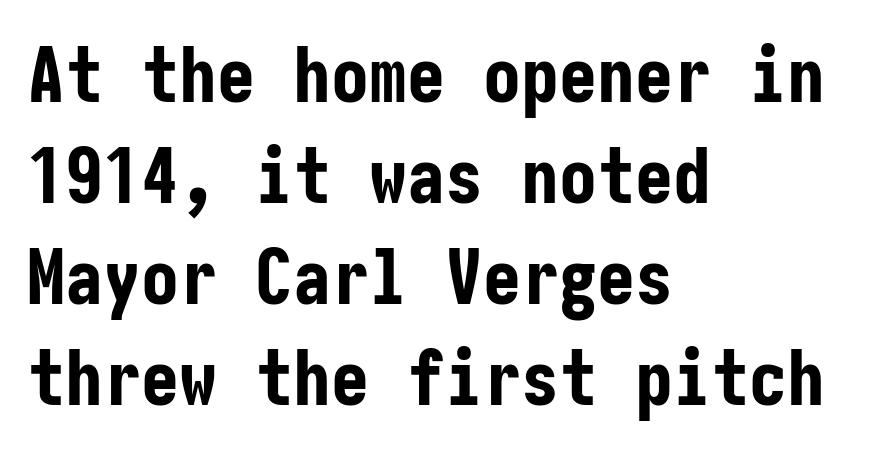
Q: Is the text bold? A: Yes.
Q: Is the text italic (slanted)? A: No, it is upright.
Q: Is the typeface a serif or a sans-serif typeface? A: Sans-serif.
Q: Is the text underlined? A: No.
Q: How is the paragraph aligned? A: Left-aligned.
Q: Is the spacing between letters normal or unusually wide? A: Normal.
Q: Is the spacing between lines tight, normal or loose? A: Normal.
Q: Width (condensed, normal, or wide)? A: Condensed.
Q: Stroke contrast? A: Low.
Q: x-height? A: Medium.
